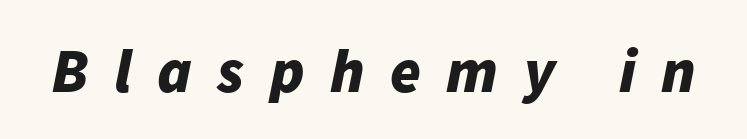
{"italic": "yes", "lean": "right", "slant_degrees": 11, "bold": "yes", "weight": "bold", "width": "normal", "stroke_contrast": "low", "x_height": "medium", "monospaced": "no", "underline": "no", "letter_spacing": "wide", "letter_spacing_em": 0.41, "glyph_px": 62}
